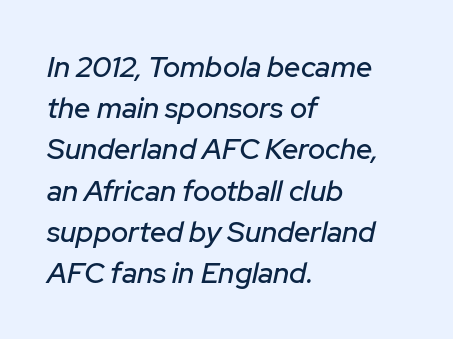
The image shows 29 px text type, italic (leaning right); set left-aligned, normal line spacing (1.42x), normal letter spacing, not underlined; low stroke contrast and a medium x-height.
